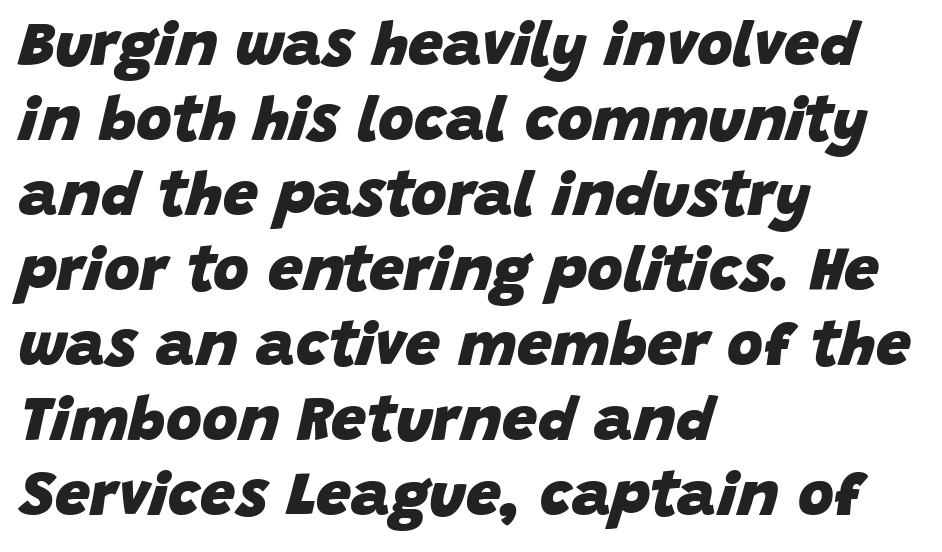
{"italic": "yes", "lean": "right", "slant_degrees": 15, "bold": "yes", "weight": "heavy", "width": "normal", "stroke_contrast": "low", "x_height": "large", "monospaced": "no", "underline": "no", "align": "left", "line_spacing_ratio": 1.21, "letter_spacing": "normal", "letter_spacing_em": 0.0, "glyph_px": 62}
